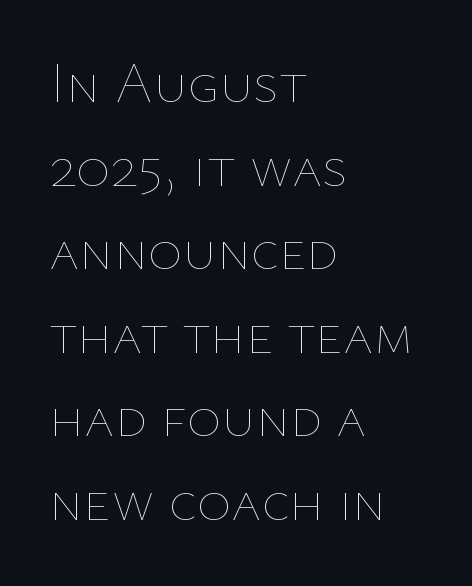
Tracking value appears to be zero — textbook default spacing. Is this a fixed-width face? No — the glyphs have proportional, varying widths. The face looks like a standard text weight, possibly lighter. No word sits above an underline. Horizontal bands of white between lines are of average thickness.
